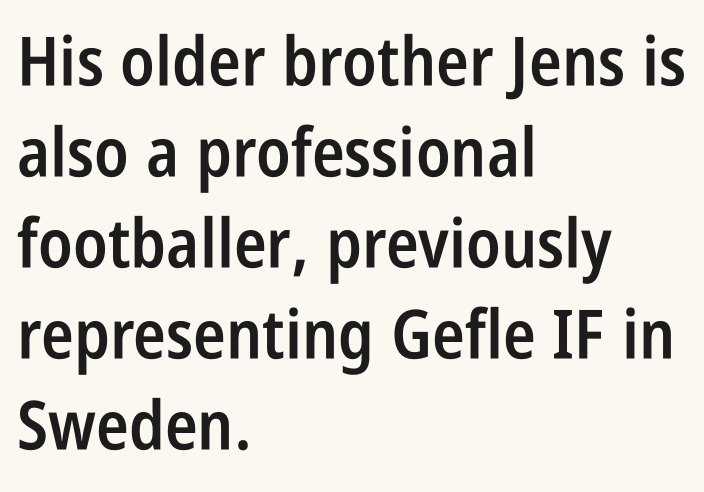
Q: Is the text bold? A: Semi-bold.
Q: Is the text italic (slanted)? A: No, it is upright.
Q: Is the typeface a serif or a sans-serif typeface? A: Sans-serif.
Q: Is the text underlined? A: No.
Q: How is the paragraph aligned? A: Left-aligned.
Q: Is the spacing between letters normal or unusually wide? A: Normal.
Q: Is the spacing between lines tight, normal or loose? A: Normal.
Q: Width (condensed, normal, or wide)? A: Condensed.
Q: Stroke contrast? A: Low.
Q: x-height? A: Large.
Q: Monospaced? A: No.
